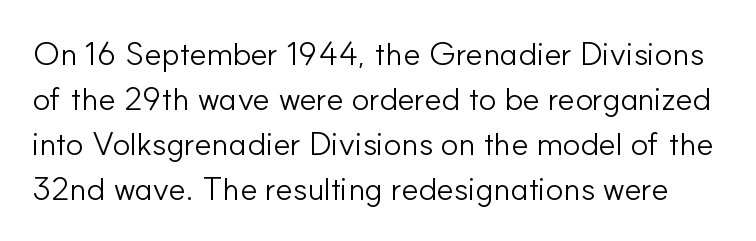
{"serif": "no", "italic": "no", "bold": "no", "weight": "light", "width": "normal", "stroke_contrast": "low", "x_height": "small", "monospaced": "no", "underline": "no", "line_spacing": "normal", "line_spacing_ratio": 1.36, "letter_spacing": "normal", "letter_spacing_em": 0.0, "glyph_px": 33}
